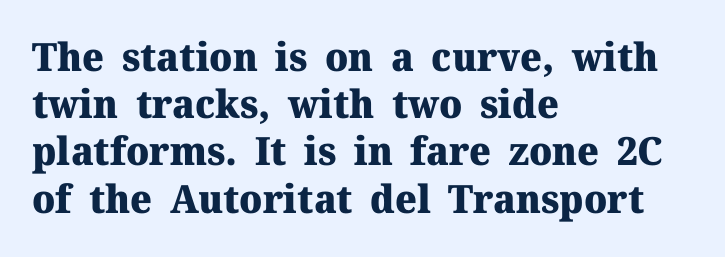
Q: Is the text bold? A: Yes.
Q: Is the text italic (slanted)? A: No, it is upright.
Q: Is the typeface a serif or a sans-serif typeface? A: Serif.
Q: Is the text underlined? A: No.
Q: How is the paragraph aligned? A: Left-aligned.
Q: Is the spacing between letters normal or unusually wide? A: Normal.
Q: Width (condensed, normal, or wide)? A: Normal.
Q: Stroke contrast? A: Medium.
Q: x-height? A: Medium.
Q: Monospaced? A: No.
